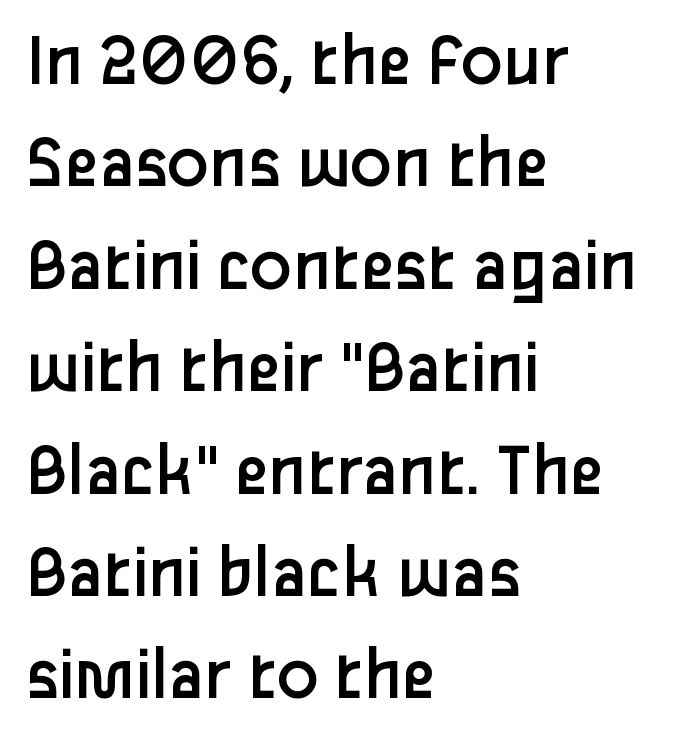
The passage shown is not underscored anywhere. Varying glyph widths throughout — classic text-font behaviour. Notice how the stems are strictly vertical — no italics here. Nothing unusual about the tracking: characters are spaced as the font intends. One-word summary of the alignment: left. These lines are composed in type without serifs.
